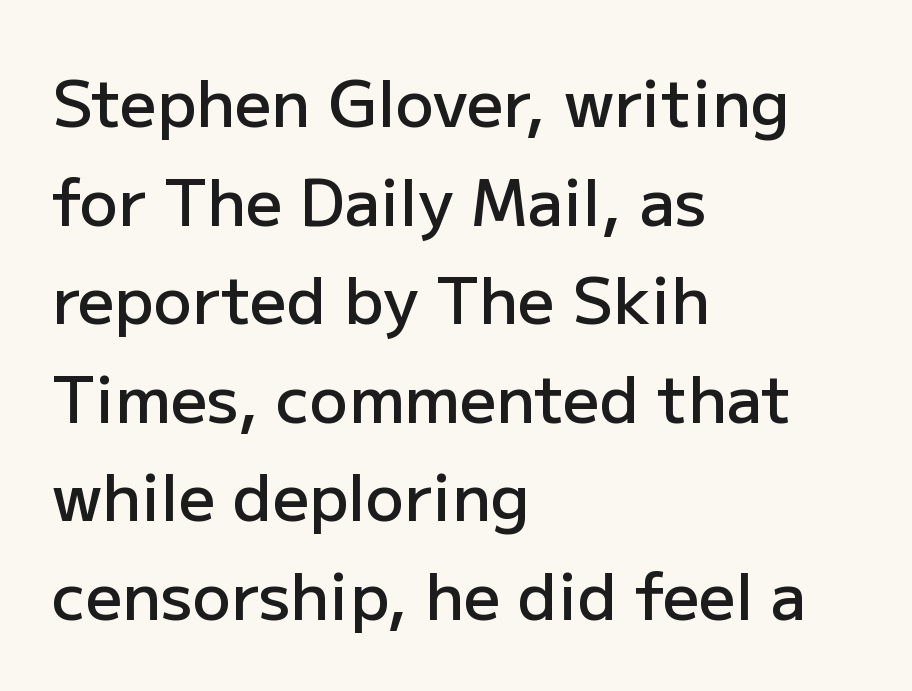
The image shows 64 px semibold sans-serif type, upright; set left-aligned, normal line spacing (1.54x), normal letter spacing, not underlined; low stroke contrast and a medium x-height.
